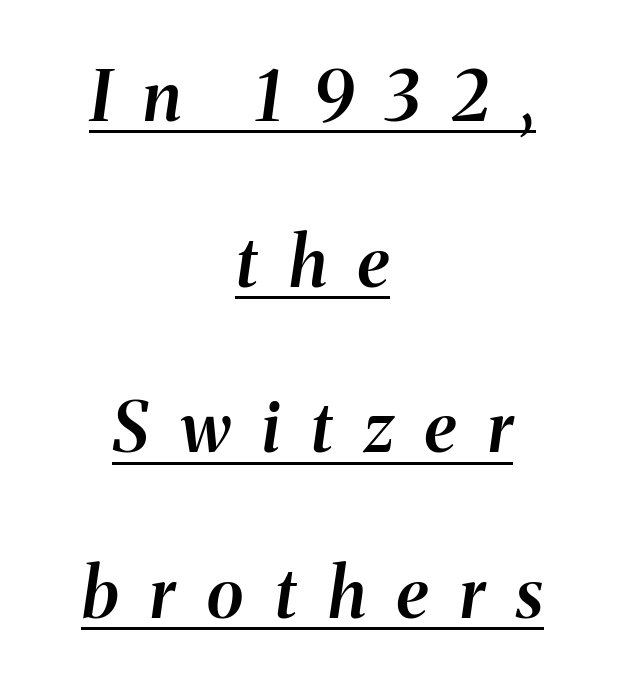
{"italic": "yes", "lean": "right", "slant_degrees": 8, "bold": "semi", "weight": "semibold", "width": "normal", "stroke_contrast": "medium", "x_height": "medium", "monospaced": "no", "underline": "yes", "align": "center", "line_spacing": "loose", "line_spacing_ratio": 2.4, "letter_spacing": "wide", "letter_spacing_em": 0.46, "glyph_px": 69}
